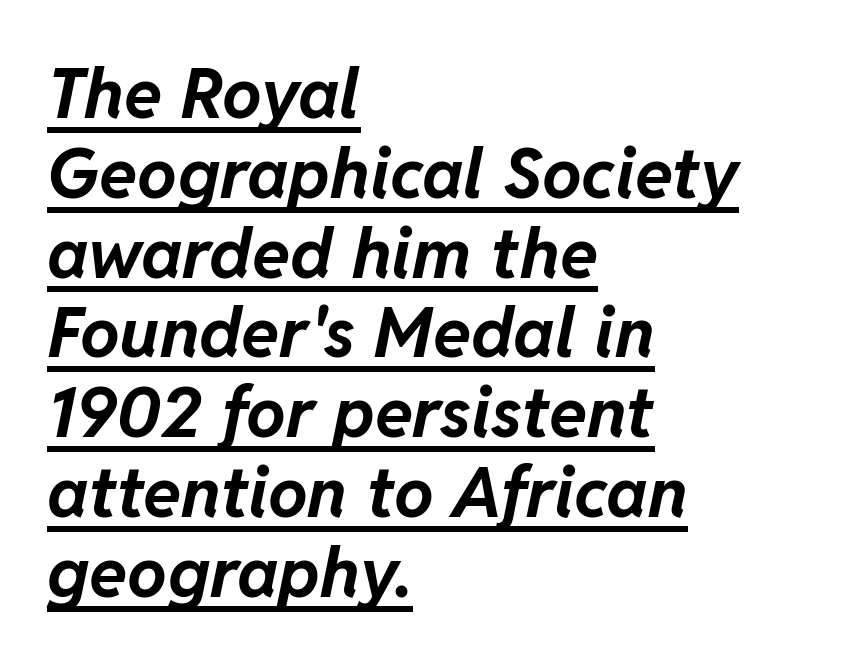
Each line starts at the same left margin while the right side varies. Spacing verdict: proportional, widths tailored to each character. Leading: reduced. An italicized treatment has been applied to the whole sample. The type is set solid horizontally, with unmodified tracking.
